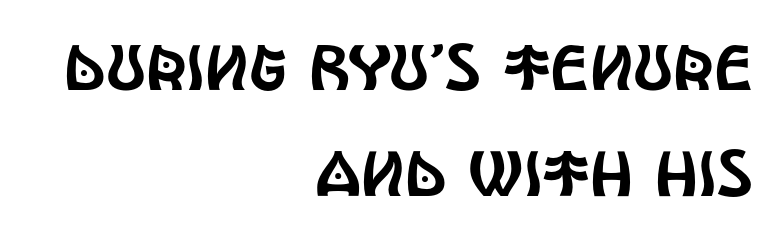
The image shows 64 px condensed sans-serif type, upright; set right-aligned, normal line spacing (1.65x), normal letter spacing, not underlined; a large x-height.
